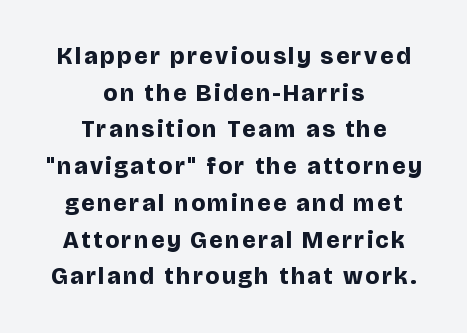
Italic? Not at all — the glyphs are vertical. The whitespace from short lines is split evenly between both sides. Type without underlining. Caption: bold face, heavy strokes. One glance says typical: line gaps are just what's usual.
